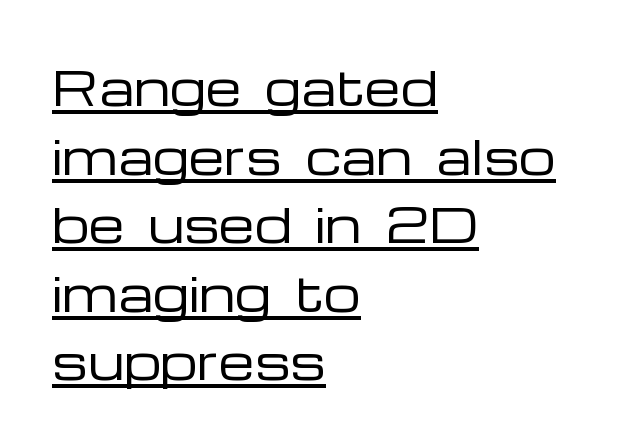
Vertically, the passage feels balanced, rows spaced as you'd expect. What stands out about the letter spacing? Nothing — it is the standard amount. Underline: present. No extra ink here — the face is not bold. The rendering uses natural spacing where letterforms have individual widths.
